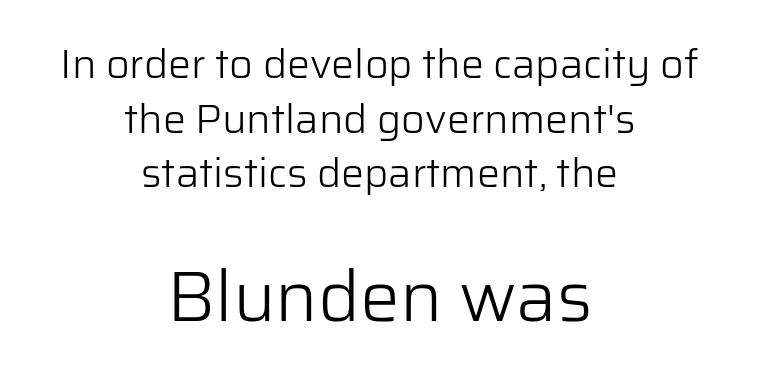
Q: Is the text bold? A: No.
Q: Is the text italic (slanted)? A: No, it is upright.
Q: Is the typeface a serif or a sans-serif typeface? A: Sans-serif.
Q: Is the text underlined? A: No.
Q: How is the paragraph aligned? A: Centered.
Q: Is the spacing between letters normal or unusually wide? A: Normal.
Q: Is the spacing between lines tight, normal or loose? A: Normal.
Q: Which block of text is set in a larger size, the first (top) or the second (bottom)? A: The second (bottom) one.
Q: Width (condensed, normal, or wide)? A: Normal.
Q: Stroke contrast? A: Low.
Q: x-height? A: Medium.
Q: Monospaced? A: No.
